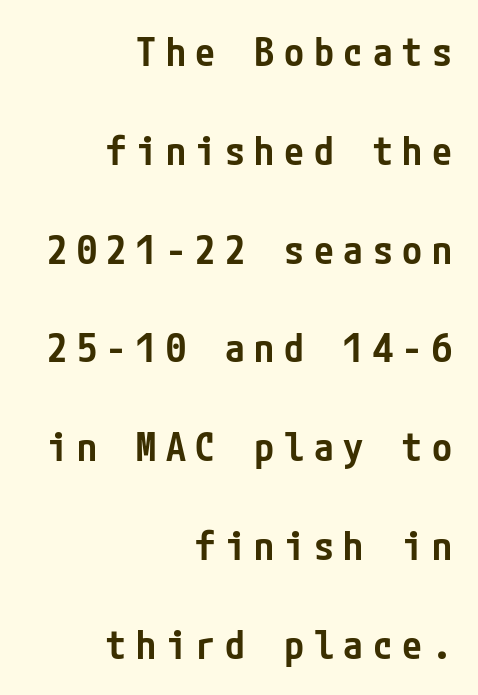
{"serif": "no", "italic": "no", "bold": "semi", "weight": "semibold", "width": "condensed", "stroke_contrast": "low", "x_height": "medium", "underline": "no", "align": "right", "line_spacing": "loose", "line_spacing_ratio": 2.47, "letter_spacing": "wide", "letter_spacing_em": 0.24, "glyph_px": 40}
